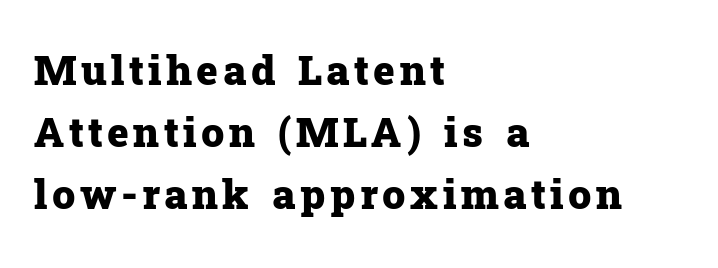
{"serif": "yes", "italic": "no", "bold": "yes", "weight": "heavy", "width": "normal", "stroke_contrast": "low", "x_height": "medium", "monospaced": "no", "underline": "no", "align": "left", "line_spacing": "normal", "line_spacing_ratio": 1.51, "glyph_px": 41}
